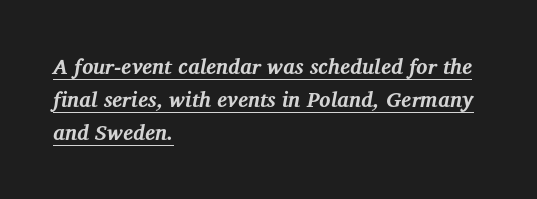
{"italic": "yes", "lean": "right", "slant_degrees": 12, "bold": "yes", "underline": "yes", "align": "left", "line_spacing": "normal", "line_spacing_ratio": 1.57, "letter_spacing": "normal", "letter_spacing_em": 0.0, "glyph_px": 21}
